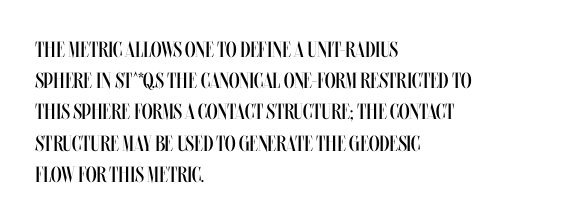
The image shows 22 px text type, upright; set left-aligned, normal line spacing (1.42x), normal letter spacing, not underlined.
